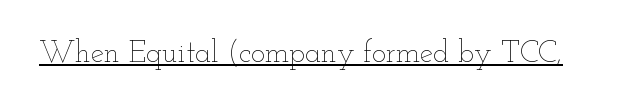
{"italic": "no", "bold": "no", "weight": "thin", "width": "wide", "stroke_contrast": "low", "x_height": "small", "monospaced": "no", "underline": "yes", "letter_spacing": "normal", "letter_spacing_em": 0.0, "glyph_px": 30}
